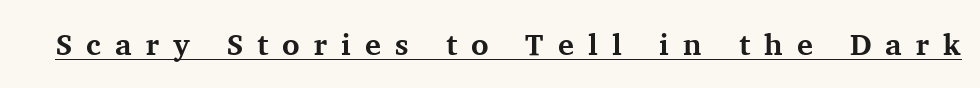
The specimen reads as upright at a glance. Think of a printed novel: that variable character pitch is what you see here. Regarding serifs, this sample has them. Compared with undecorated copy, this sample adds a rule below the words. Students, note that the glyphs here are deliberately spaced far apart.
